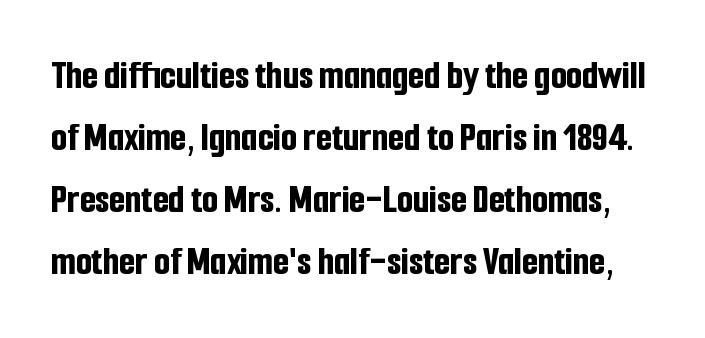
Q: Is the text bold? A: Yes.
Q: Is the text italic (slanted)? A: No, it is upright.
Q: Is the typeface a serif or a sans-serif typeface? A: Sans-serif.
Q: Is the text underlined? A: No.
Q: Is the spacing between letters normal or unusually wide? A: Normal.
Q: Is the spacing between lines tight, normal or loose? A: Normal.
Q: Width (condensed, normal, or wide)? A: Condensed.
Q: Stroke contrast? A: Low.
Q: x-height? A: Medium.
Q: Monospaced? A: No.
